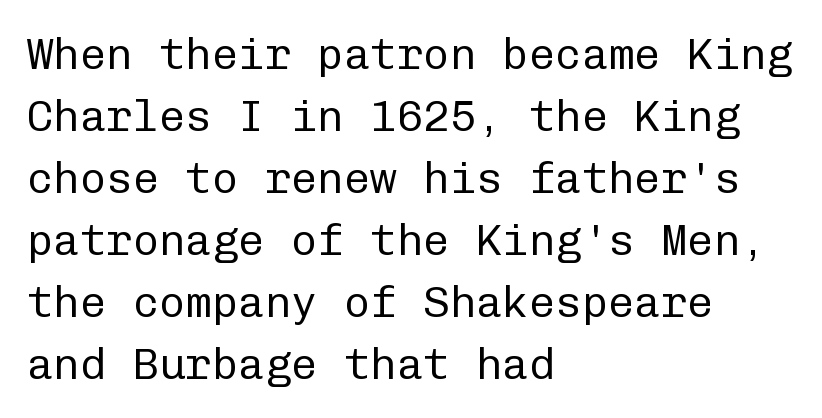
{"serif": "no", "italic": "no", "bold": "no", "weight": "regular", "width": "normal", "stroke_contrast": "low", "x_height": "medium", "monospaced": "yes", "underline": "no", "align": "left", "line_spacing": "normal", "line_spacing_ratio": 1.41, "letter_spacing": "normal", "letter_spacing_em": 0.0, "glyph_px": 44}
